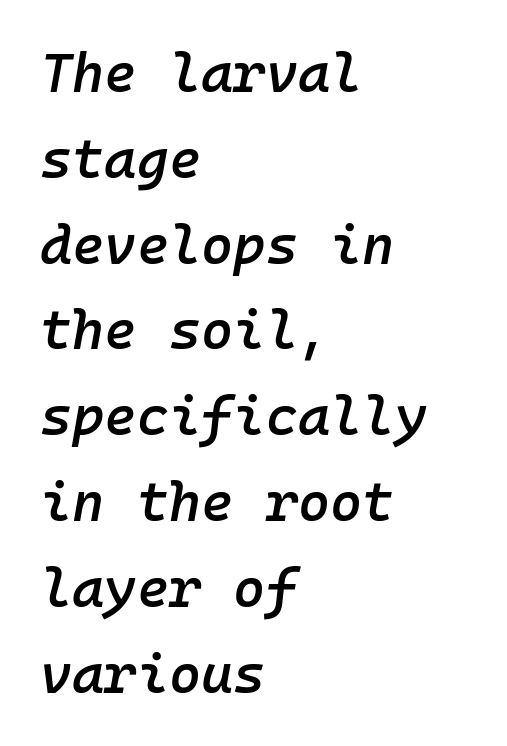
The image shows 55 px semibold type, italic (leaning right), monospaced; set left-aligned, normal line spacing (1.56x), normal letter spacing, not underlined; low stroke contrast and a medium x-height.
